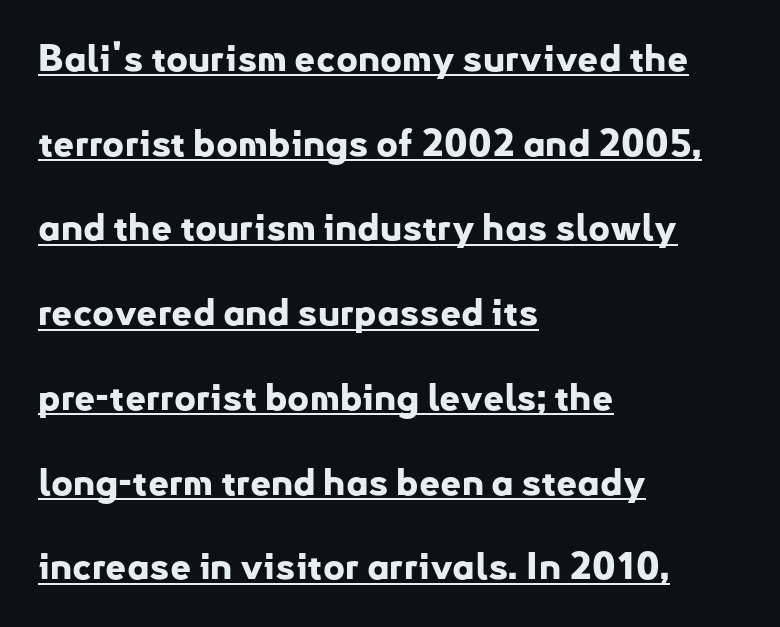
The image shows 37 px bold sans-serif type, upright; set left-aligned, loose line spacing (2.29x), normal letter spacing, underlined; low stroke contrast and a small x-height.
